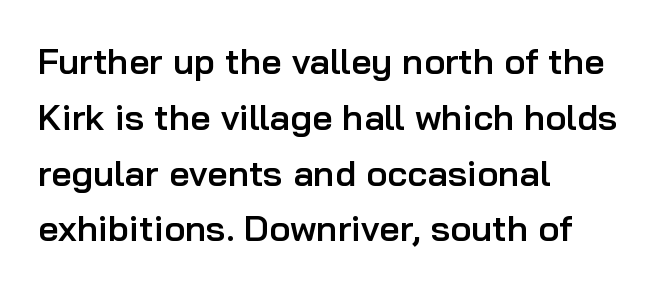
{"serif": "no", "italic": "no", "bold": "semi", "weight": "semibold", "width": "normal", "stroke_contrast": "low", "x_height": "medium", "monospaced": "no", "underline": "no", "align": "left", "line_spacing": "normal", "line_spacing_ratio": 1.55, "letter_spacing": "normal", "letter_spacing_em": 0.0, "glyph_px": 36}
